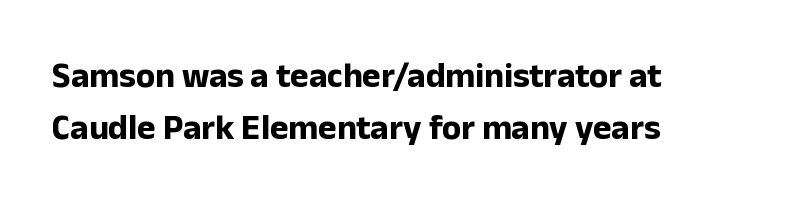
The image shows 35 px bold sans-serif type, upright; set left-aligned, normal line spacing (1.5x), normal letter spacing, not underlined; low stroke contrast and a medium x-height.
